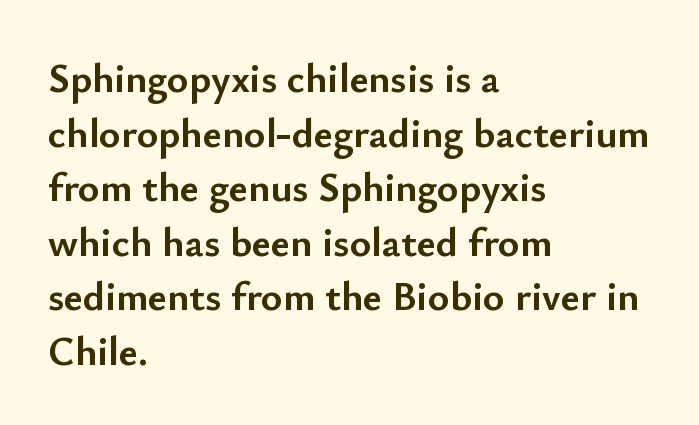
{"serif": "no", "italic": "no", "bold": "yes", "weight": "semibold", "width": "normal", "stroke_contrast": "low", "x_height": "small", "monospaced": "no", "underline": "no", "align": "left", "line_spacing": "normal", "line_spacing_ratio": 1.33, "letter_spacing": "normal", "letter_spacing_em": 0.0, "glyph_px": 41}
